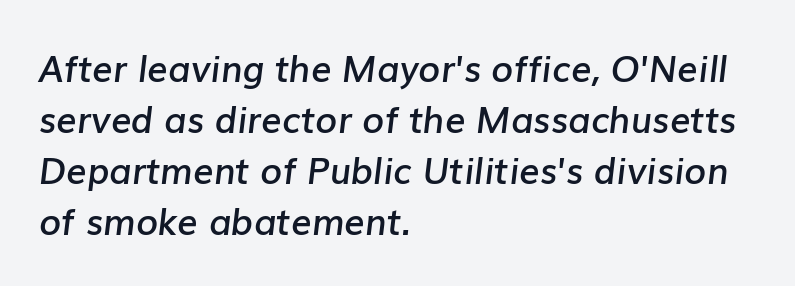
Q: Is the text bold? A: Semi-bold.
Q: Is the text italic (slanted)? A: Yes, it leans right by about 7 degrees.
Q: Is the text underlined? A: No.
Q: How is the paragraph aligned? A: Left-aligned.
Q: Is the spacing between letters normal or unusually wide? A: Normal.
Q: Is the spacing between lines tight, normal or loose? A: Normal.
Q: Width (condensed, normal, or wide)? A: Normal.
Q: Stroke contrast? A: Low.
Q: x-height? A: Medium.
Q: Monospaced? A: No.
